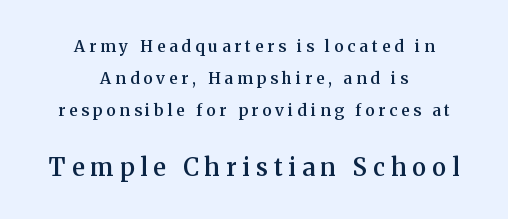
Q: Is the text bold? A: Semi-bold.
Q: Is the text italic (slanted)? A: No, it is upright.
Q: Is the text underlined? A: No.
Q: How is the paragraph aligned? A: Centered.
Q: Is the spacing between letters normal or unusually wide? A: Unusually wide.
Q: Is the spacing between lines tight, normal or loose? A: Loose.
Q: Which block of text is set in a larger size, the first (top) or the second (bottom)? A: The second (bottom) one.
